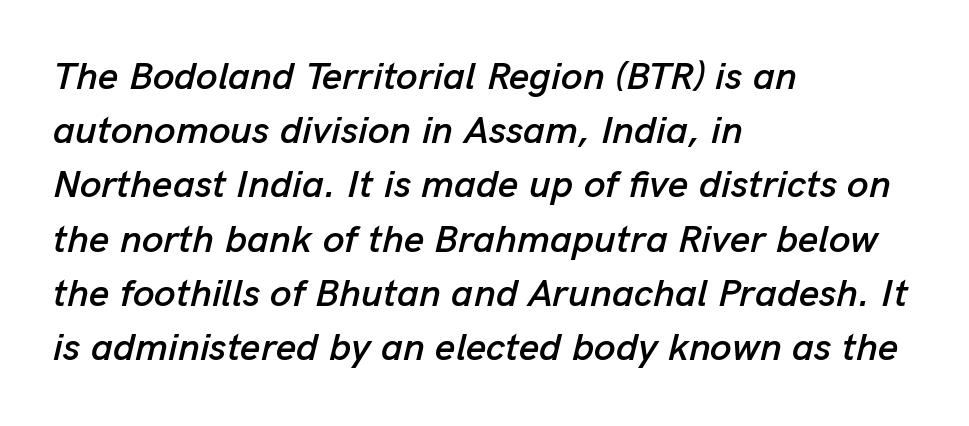
{"italic": "yes", "lean": "right", "slant_degrees": 13, "width": "normal", "stroke_contrast": "low", "x_height": "medium", "monospaced": "no", "underline": "no", "align": "left", "line_spacing": "normal", "line_spacing_ratio": 1.39, "letter_spacing": "normal", "letter_spacing_em": 0.0, "glyph_px": 39}
